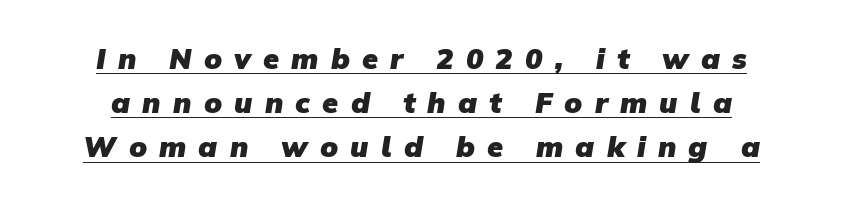
Q: Is the text bold? A: Yes.
Q: Is the typeface a serif or a sans-serif typeface? A: Sans-serif.
Q: Is the text underlined? A: Yes.
Q: Is the spacing between letters normal or unusually wide? A: Unusually wide.
Q: Is the spacing between lines tight, normal or loose? A: Normal.
Q: Width (condensed, normal, or wide)? A: Normal.
Q: Stroke contrast? A: Low.
Q: x-height? A: Medium.
Q: Monospaced? A: No.
